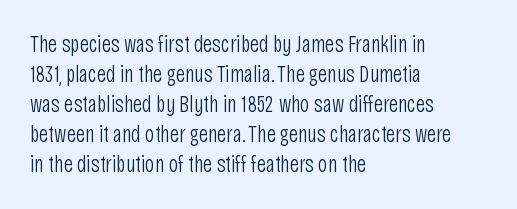
{"italic": "no", "bold": "no", "underline": "no", "align": "left", "line_spacing": "normal", "line_spacing_ratio": 1.3, "letter_spacing": "normal", "letter_spacing_em": 0.0, "glyph_px": 23}
